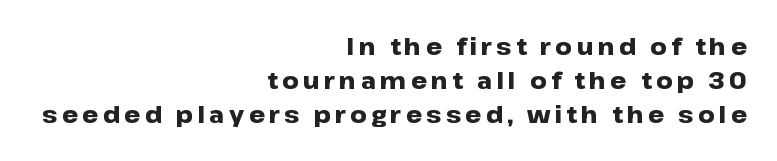
The setting favours the right margin, as signatures and pull-quotes sometimes do. Compared with an ordinary text face, these strokes are far heavier — a full bold. Each row of text sits above clean, open space. No italicization has been applied; the sample stays upright. Regarding leading, the lines here are spaced in the standard way.
